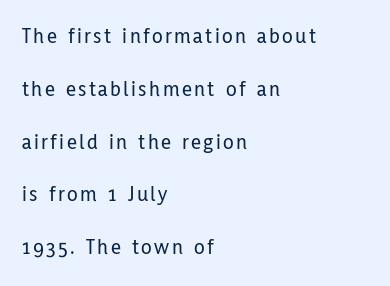
The image shows 22 px text type, upright; set left-aligned, loose line spacing (2.4x), not underlined.
